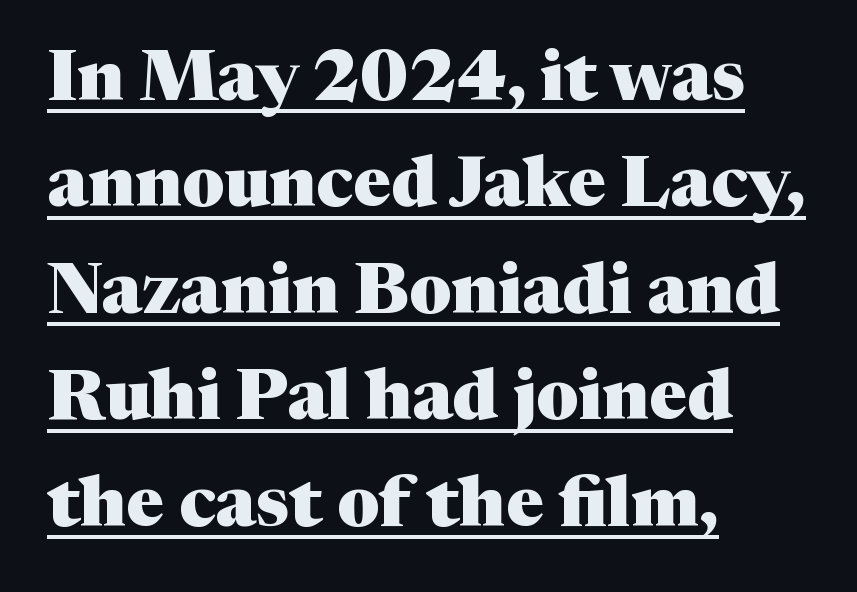
Q: Is the text bold? A: Yes.
Q: Is the text italic (slanted)? A: No, it is upright.
Q: Is the typeface a serif or a sans-serif typeface? A: Serif.
Q: Is the text underlined? A: Yes.
Q: How is the paragraph aligned? A: Left-aligned.
Q: Is the spacing between letters normal or unusually wide? A: Normal.
Q: Is the spacing between lines tight, normal or loose? A: Normal.
Q: Width (condensed, normal, or wide)? A: Normal.
Q: Stroke contrast? A: Medium.
Q: x-height? A: Medium.
Q: Monospaced? A: No.
